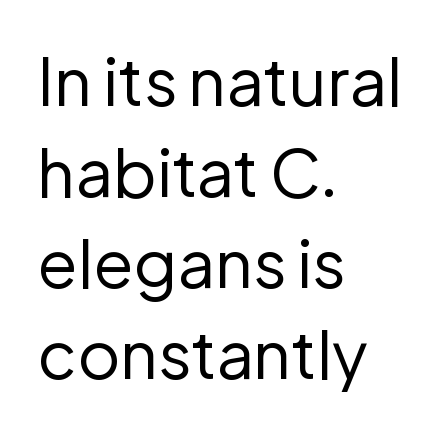
Q: Is the text bold? A: No.
Q: Is the text italic (slanted)? A: No, it is upright.
Q: Is the typeface a serif or a sans-serif typeface? A: Sans-serif.
Q: Is the text underlined? A: No.
Q: How is the paragraph aligned? A: Left-aligned.
Q: Is the spacing between letters normal or unusually wide? A: Normal.
Q: Is the spacing between lines tight, normal or loose? A: Normal.
Q: Width (condensed, normal, or wide)? A: Normal.
Q: Stroke contrast? A: Low.
Q: x-height? A: Medium.
Q: Monospaced? A: No.
